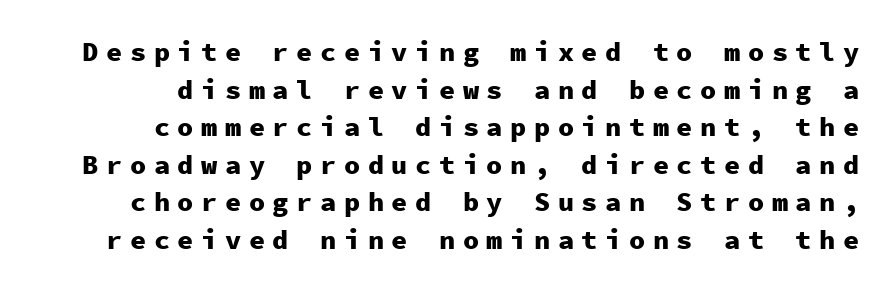
{"italic": "no", "bold": "yes", "underline": "no", "line_spacing": "normal", "line_spacing_ratio": 1.39, "letter_spacing": "wide", "letter_spacing_em": 0.28, "glyph_px": 27}
